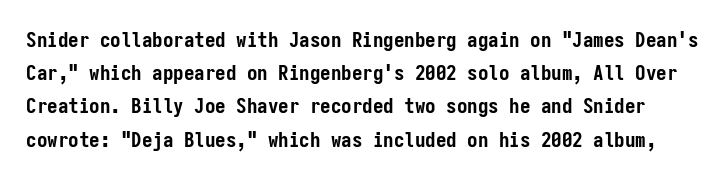
Q: Is the text bold? A: Yes.
Q: Is the text italic (slanted)? A: No, it is upright.
Q: Is the text underlined? A: No.
Q: Is the spacing between letters normal or unusually wide? A: Normal.
Q: Is the spacing between lines tight, normal or loose? A: Normal.
